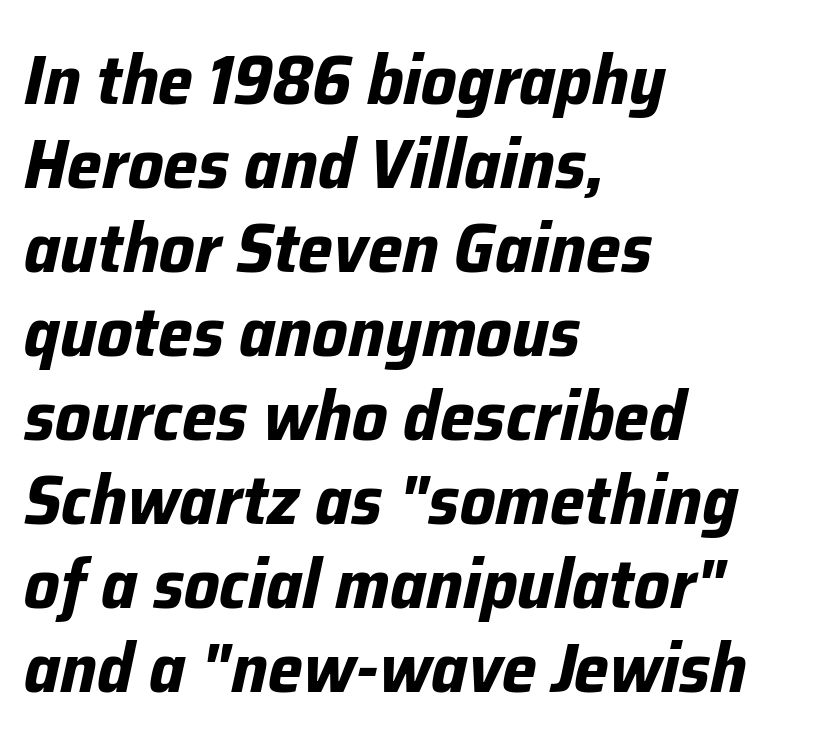
{"italic": "yes", "lean": "right", "slant_degrees": 12, "bold": "yes", "weight": "bold", "width": "normal", "stroke_contrast": "low", "x_height": "medium", "monospaced": "no", "underline": "no", "align": "left", "line_spacing_ratio": 1.2, "letter_spacing": "normal", "letter_spacing_em": 0.0, "glyph_px": 70}
